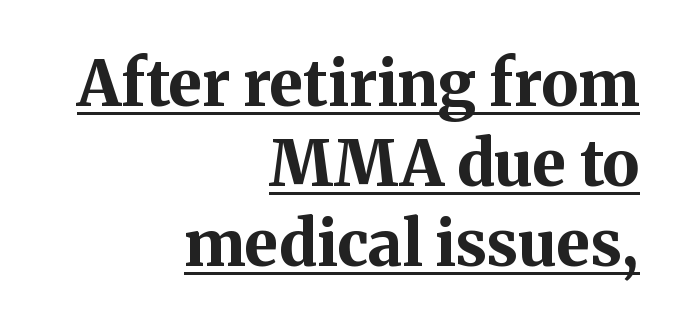
Q: Is the text bold? A: Yes.
Q: Is the text italic (slanted)? A: No, it is upright.
Q: Is the typeface a serif or a sans-serif typeface? A: Serif.
Q: Is the text underlined? A: Yes.
Q: How is the paragraph aligned? A: Right-aligned.
Q: Is the spacing between letters normal or unusually wide? A: Normal.
Q: Is the spacing between lines tight, normal or loose? A: Normal.
Q: Width (condensed, normal, or wide)? A: Normal.
Q: Stroke contrast? A: Medium.
Q: x-height? A: Medium.
Q: Monospaced? A: No.
